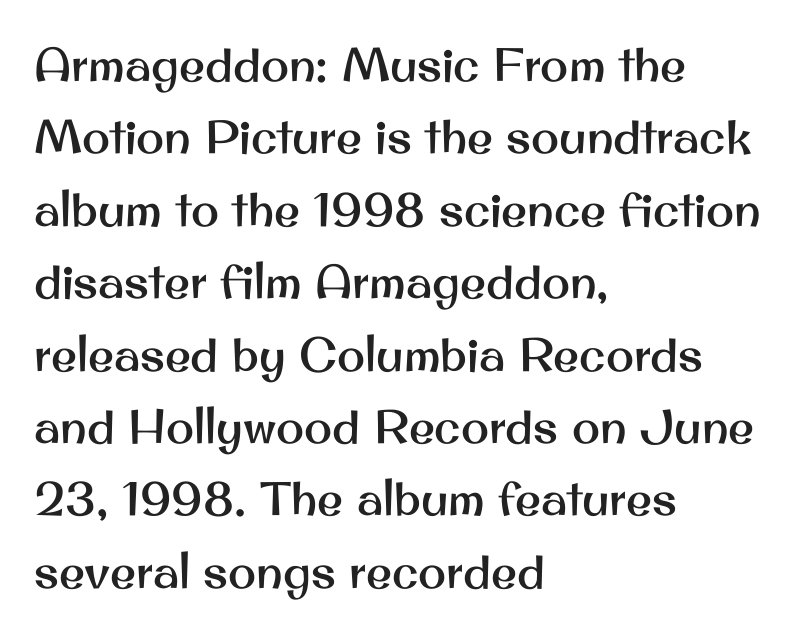
The image shows 47 px sans-serif type, upright; set left-aligned, normal line spacing (1.54x), normal letter spacing, not underlined; medium stroke contrast and a small x-height.
